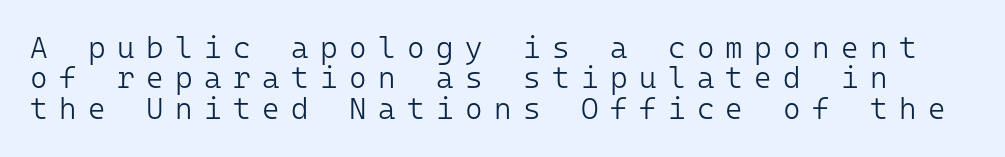
The image shows 30 px light sans-serif type, upright, monospaced; set tight line spacing (1.01x), unusually wide letter spacing (+0.38 em), not underlined; low stroke contrast and a medium x-height.
